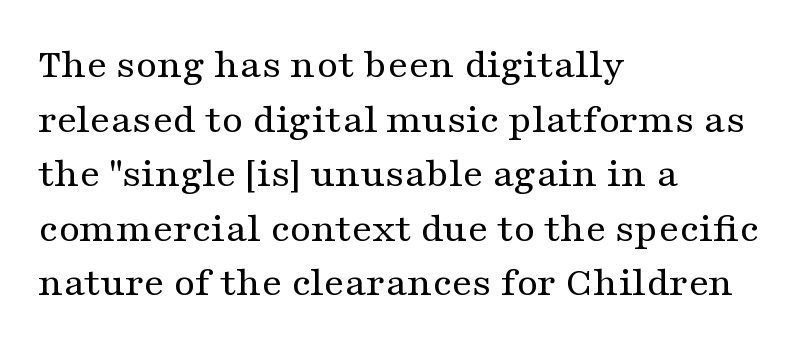
Q: Is the text bold? A: No.
Q: Is the text italic (slanted)? A: No, it is upright.
Q: Is the typeface a serif or a sans-serif typeface? A: Serif.
Q: Is the text underlined? A: No.
Q: How is the paragraph aligned? A: Left-aligned.
Q: Is the spacing between letters normal or unusually wide? A: Normal.
Q: Is the spacing between lines tight, normal or loose? A: Normal.
Q: Width (condensed, normal, or wide)? A: Wide.
Q: Stroke contrast? A: Medium.
Q: x-height? A: Medium.
Q: Monospaced? A: No.
